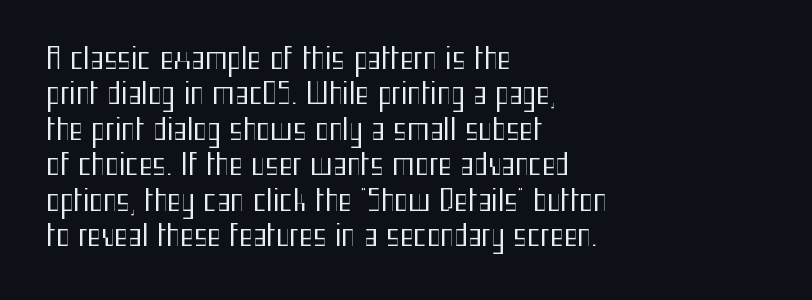
Q: Is the text bold? A: No.
Q: Is the text italic (slanted)? A: No, it is upright.
Q: Is the typeface a serif or a sans-serif typeface? A: Sans-serif.
Q: Is the text underlined? A: No.
Q: How is the paragraph aligned? A: Left-aligned.
Q: Is the spacing between letters normal or unusually wide? A: Normal.
Q: Width (condensed, normal, or wide)? A: Condensed.
Q: Stroke contrast? A: Medium.
Q: x-height? A: Medium.
Q: Monospaced? A: No.
